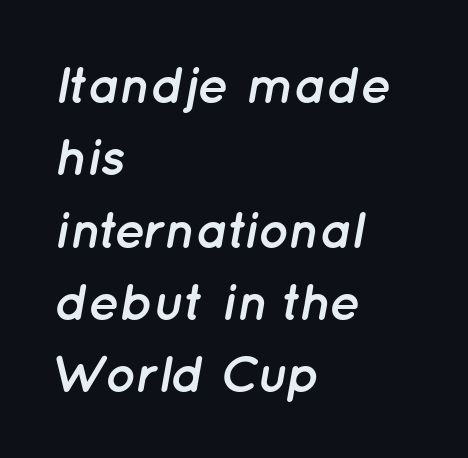
The typesetting leans heavy: a genuine bold. The passage shown stacks its lines at a standard gap. Tracking here is standard; glyphs follow each other at the usual distance. Compared with ordinary roman type, these characters are visibly tilted. Note the varied advance widths — an 'i' is clearly narrower than an 'm'. This rendering uses left alignment, leaving the right contour irregular.
